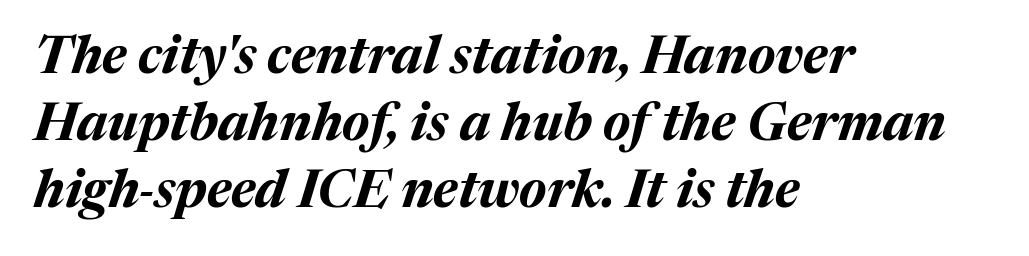
The axis of the letterforms is tilted away from vertical. The rendering uses natural spacing where letterforms have individual widths. A full-strength bold gives these letters their thick strokes. The glyphs are unaccompanied by any horizontal stroke below them.
